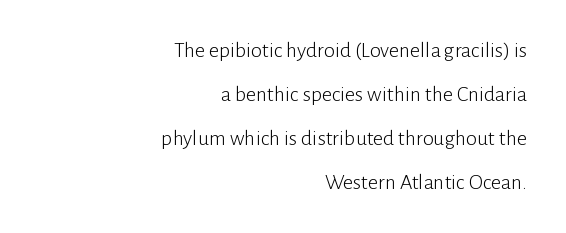
Q: Is the text bold? A: No.
Q: Is the text italic (slanted)? A: No, it is upright.
Q: Is the text underlined? A: No.
Q: How is the paragraph aligned? A: Right-aligned.
Q: Is the spacing between letters normal or unusually wide? A: Normal.
Q: Is the spacing between lines tight, normal or loose? A: Loose.
